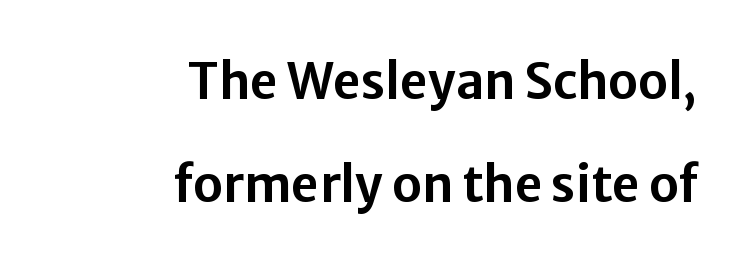
{"serif": "no", "italic": "no", "width": "normal", "stroke_contrast": "low", "x_height": "medium", "monospaced": "no", "underline": "no", "align": "right", "line_spacing": "loose", "line_spacing_ratio": 2.11, "letter_spacing": "normal", "letter_spacing_em": 0.0, "glyph_px": 49}
